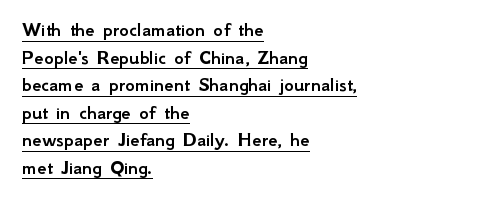
The image shows 21 px text type, upright; set left-aligned, normal line spacing (1.31x), normal letter spacing, underlined.
